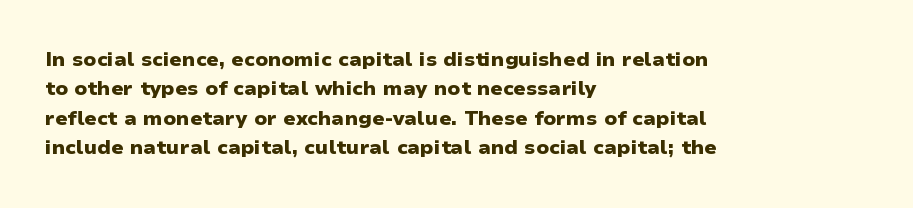
Emphasis by weight is at full strength: bold. The glyphs are unaccompanied by any horizontal stroke below them. Nothing unusual about the tracking: characters are spaced as the font intends. Do the letters lean? They stand straight. Every row of glyphs begins at an identical x-position on the left.
